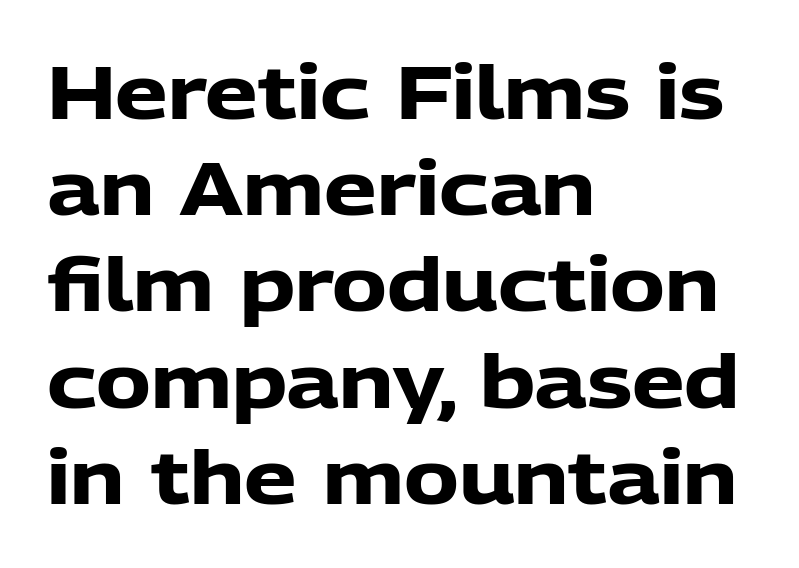
The face used here is proportionally spaced, like ordinary book or web type. The glyphs have the mass of a bold cut. A normal amount of white space separates one row of letters from the next. Is this a sans? Yes — the strokes have no serifs.
